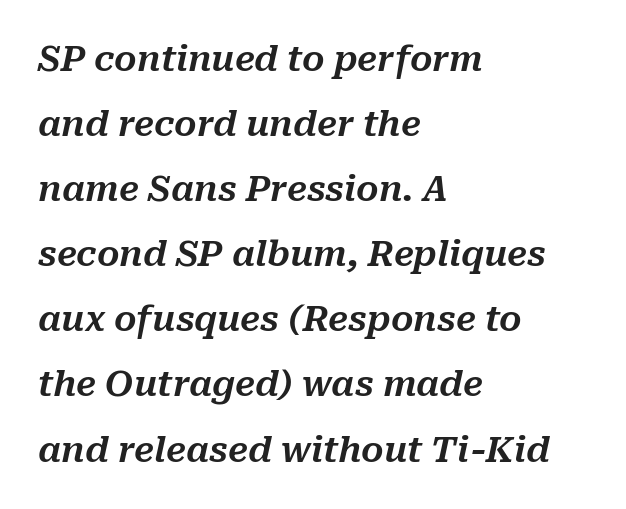
Q: Is the text italic (slanted)? A: Yes, it leans right by about 10 degrees.
Q: Is the text underlined? A: No.
Q: How is the paragraph aligned? A: Left-aligned.
Q: Is the spacing between letters normal or unusually wide? A: Normal.
Q: Width (condensed, normal, or wide)? A: Normal.
Q: Stroke contrast? A: Medium.
Q: x-height? A: Medium.
Q: Monospaced? A: No.
